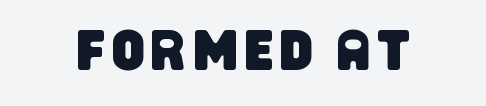
The image shows 57 px condensed sans-serif type; set not underlined; low stroke contrast and a large x-height.
